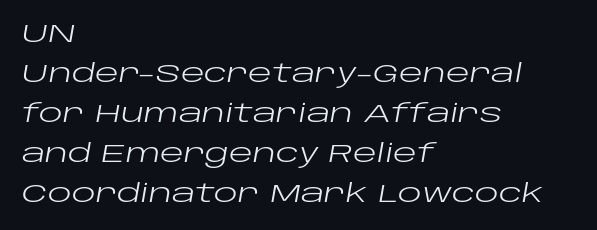
Q: Is the text bold? A: No.
Q: Is the text italic (slanted)? A: Yes, it leans right by about 10 degrees.
Q: Is the text underlined? A: No.
Q: How is the paragraph aligned? A: Left-aligned.
Q: Is the spacing between letters normal or unusually wide? A: Normal.
Q: Is the spacing between lines tight, normal or loose? A: Normal.
